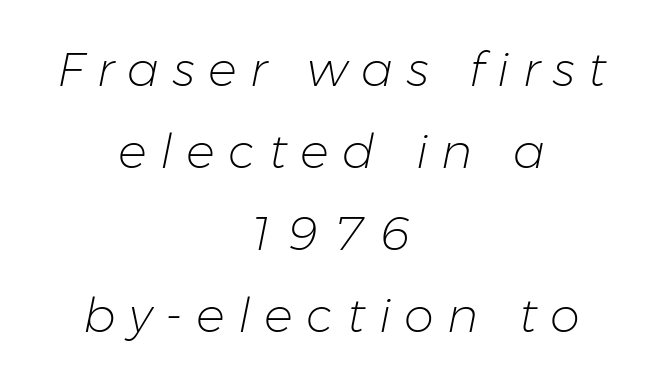
{"italic": "yes", "lean": "right", "slant_degrees": 11, "bold": "no", "weight": "light", "width": "normal", "stroke_contrast": "low", "x_height": "medium", "monospaced": "no", "underline": "no", "align": "center", "line_spacing_ratio": 1.71, "letter_spacing": "wide", "letter_spacing_em": 0.28, "glyph_px": 48}
